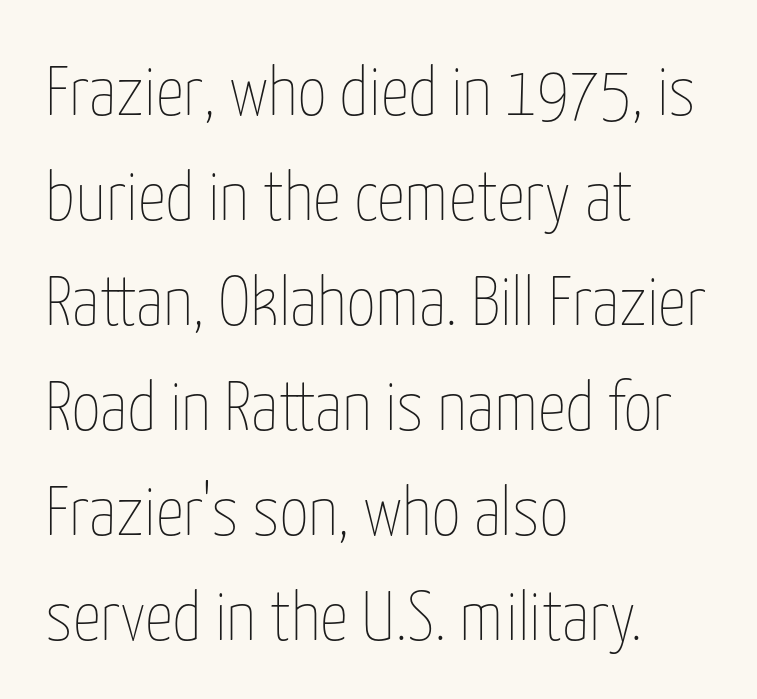
The image shows 70 px thin, condensed type, upright; set left-aligned, normal line spacing (1.5x), normal letter spacing, not underlined; low stroke contrast and a medium x-height.
